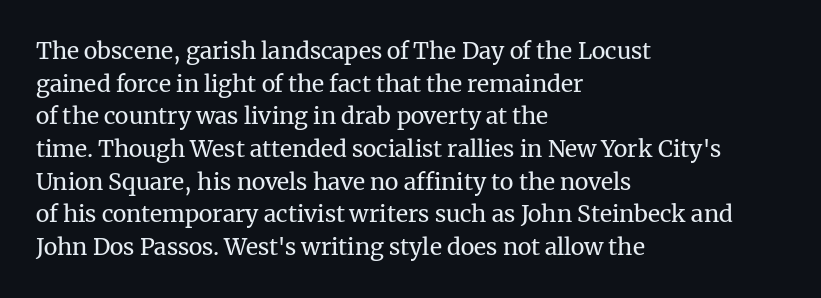
Q: Is the text bold? A: No.
Q: Is the text italic (slanted)? A: No, it is upright.
Q: Is the text underlined? A: No.
Q: How is the paragraph aligned? A: Left-aligned.
Q: Is the spacing between letters normal or unusually wide? A: Normal.
Q: Is the spacing between lines tight, normal or loose? A: Normal.
